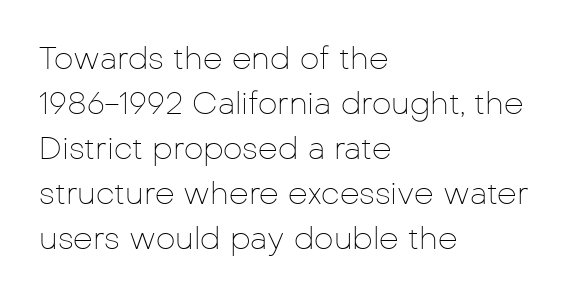
The image shows 31 px thin sans-serif type, upright; set left-aligned, normal line spacing (1.45x), normal letter spacing, not underlined; low stroke contrast and a medium x-height.
